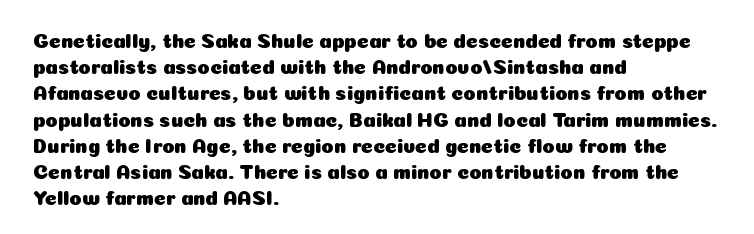
Q: Is the text italic (slanted)? A: No, it is upright.
Q: Is the text underlined? A: No.
Q: How is the paragraph aligned? A: Left-aligned.
Q: Is the spacing between letters normal or unusually wide? A: Normal.
Q: Is the spacing between lines tight, normal or loose? A: Normal.
